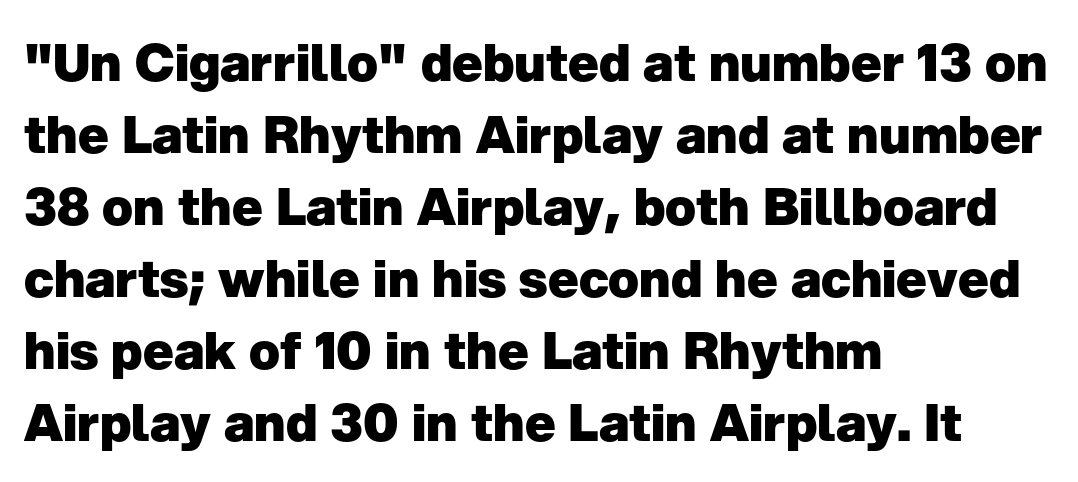
Q: Is the text bold? A: Yes.
Q: Is the text italic (slanted)? A: No, it is upright.
Q: Is the typeface a serif or a sans-serif typeface? A: Sans-serif.
Q: Is the text underlined? A: No.
Q: How is the paragraph aligned? A: Left-aligned.
Q: Is the spacing between letters normal or unusually wide? A: Normal.
Q: Is the spacing between lines tight, normal or loose? A: Normal.
Q: Width (condensed, normal, or wide)? A: Normal.
Q: Stroke contrast? A: Low.
Q: x-height? A: Medium.
Q: Monospaced? A: No.
